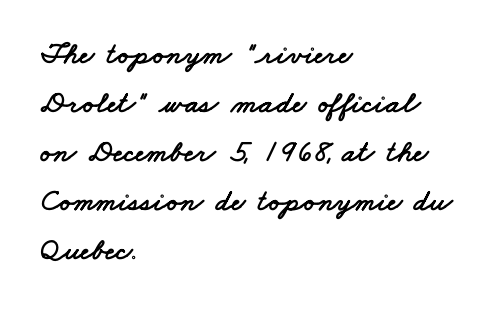
Q: Is the typeface a serif or a sans-serif typeface? A: Sans-serif.
Q: Is the text underlined? A: No.
Q: How is the paragraph aligned? A: Left-aligned.
Q: Is the spacing between letters normal or unusually wide? A: Normal.
Q: Is the spacing between lines tight, normal or loose? A: Normal.
Q: Width (condensed, normal, or wide)? A: Wide.
Q: Stroke contrast? A: Low.
Q: x-height? A: Small.
Q: Monospaced? A: No.
